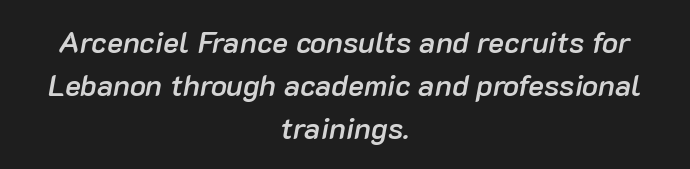
This is the in-between weight designers call semibold or demi. Here the glyphs are tracked normally, forming tight word shapes. Plain, unruled lines of type. The letters advance in unequal steps, a hallmark of proportional type. Slanted lettering throughout.
